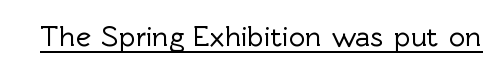
The image shows 29 px sans-serif type, upright; set normal letter spacing, underlined; a medium x-height.
